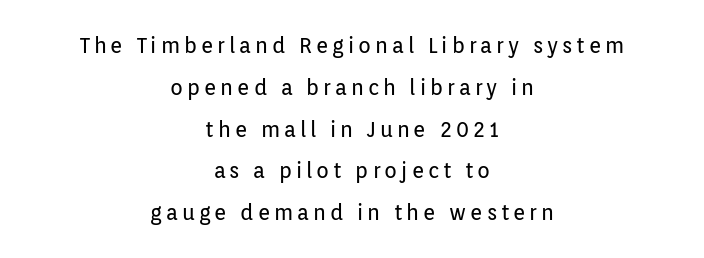
The image shows 21 px text type, upright; set centered, loose line spacing (1.99x), not underlined.
